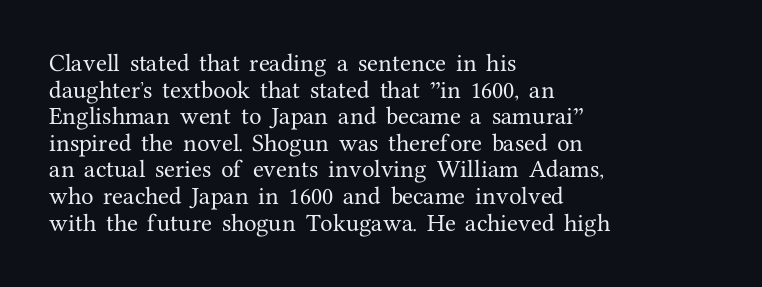
The image shows 20 px text type, upright; set left-aligned, normal line spacing (1.33x), normal letter spacing, not underlined.
